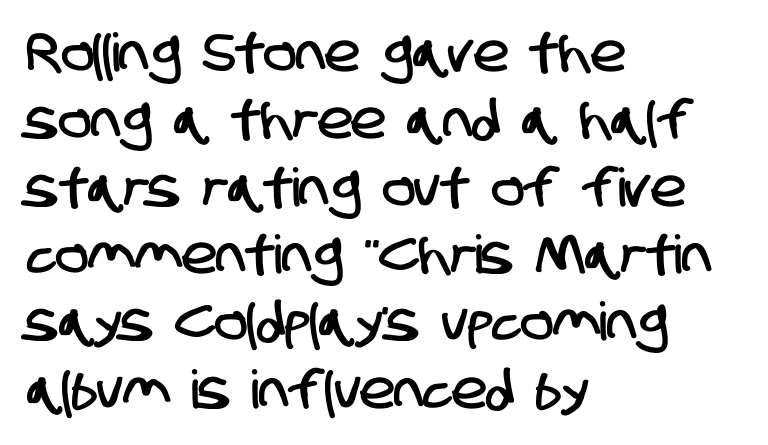
Q: Is the typeface a serif or a sans-serif typeface? A: Sans-serif.
Q: Is the text underlined? A: No.
Q: How is the paragraph aligned? A: Left-aligned.
Q: Is the spacing between letters normal or unusually wide? A: Normal.
Q: Is the spacing between lines tight, normal or loose? A: Normal.
Q: Width (condensed, normal, or wide)? A: Condensed.
Q: Stroke contrast? A: Low.
Q: x-height? A: Large.
Q: Monospaced? A: No.
